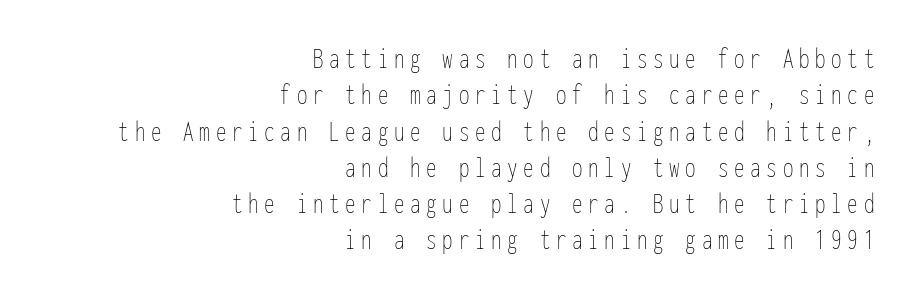
The image shows 30 px thin, condensed type, upright, monospaced; set right-aligned, line spacing 1.21x, not underlined; low stroke contrast and a medium x-height.
